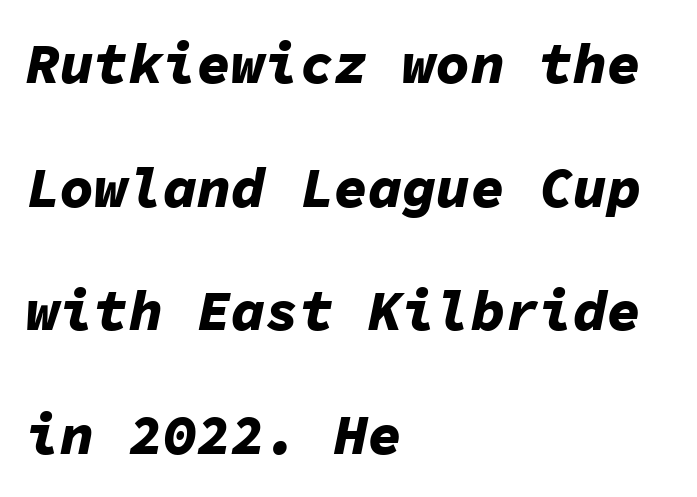
Q: Is the text bold? A: Yes.
Q: Is the text italic (slanted)? A: Yes, it leans right by about 11 degrees.
Q: Is the text underlined? A: No.
Q: How is the paragraph aligned? A: Left-aligned.
Q: Is the spacing between letters normal or unusually wide? A: Normal.
Q: Is the spacing between lines tight, normal or loose? A: Loose.
Q: Width (condensed, normal, or wide)? A: Normal.
Q: Stroke contrast? A: Low.
Q: x-height? A: Medium.
Q: Monospaced? A: Yes.
